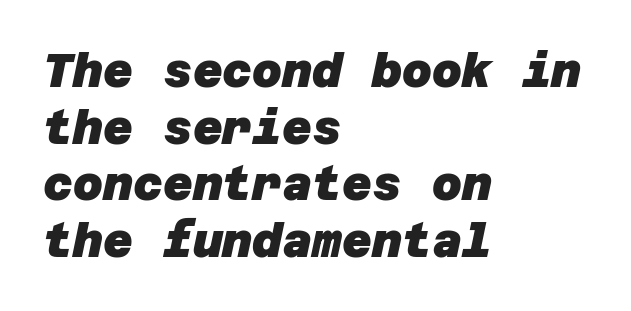
{"serif": "no", "bold": "yes", "weight": "heavy", "width": "normal", "stroke_contrast": "low", "x_height": "large", "underline": "no", "align": "left", "line_spacing_ratio": 1.23, "letter_spacing": "normal", "letter_spacing_em": 0.0, "glyph_px": 46}
